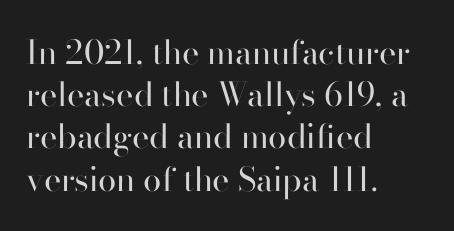
{"serif": "no", "italic": "no", "bold": "no", "weight": "regular", "width": "normal", "stroke_contrast": "high", "x_height": "small", "monospaced": "no", "underline": "no", "align": "left", "line_spacing": "normal", "line_spacing_ratio": 1.28, "letter_spacing": "normal", "letter_spacing_em": 0.0, "glyph_px": 33}
